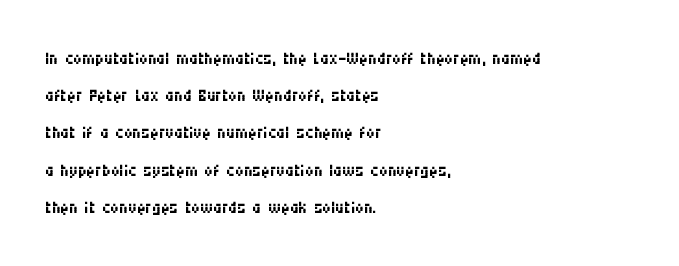
Q: Is the text bold? A: No.
Q: Is the text italic (slanted)? A: No, it is upright.
Q: Is the text underlined? A: No.
Q: How is the paragraph aligned? A: Left-aligned.
Q: Is the spacing between letters normal or unusually wide? A: Normal.
Q: Is the spacing between lines tight, normal or loose? A: Normal.
